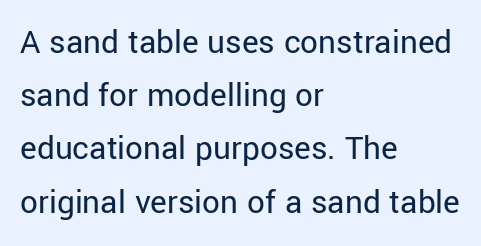
The image shows 35 px regular-weight sans-serif type, upright; set left-aligned, normal line spacing (1.52x), normal letter spacing, not underlined; low stroke contrast and a medium x-height.
